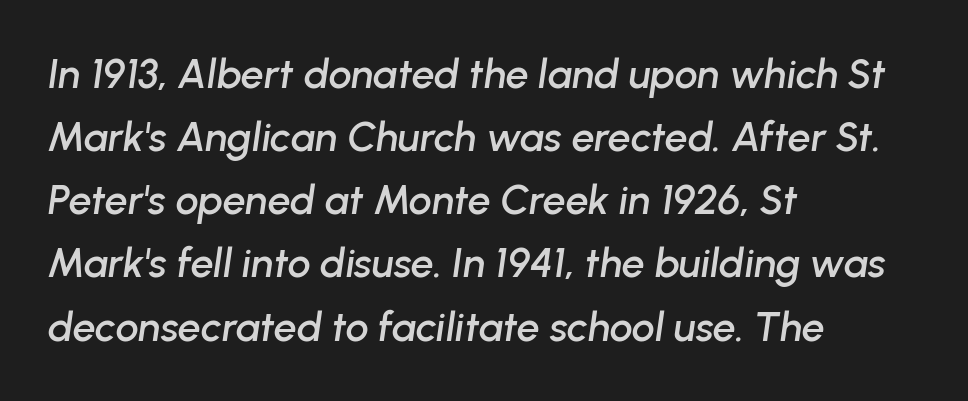
Letter spacing: default. The designer left line spacing at the default. This sample has the flowing, uneven cadence of proportional lettering. Line beginnings align vertically; line endings do not.
